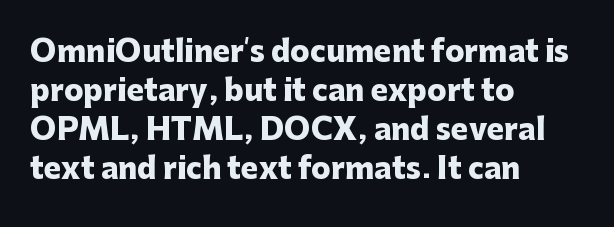
{"serif": "no", "italic": "no", "bold": "yes", "weight": "heavy", "width": "normal", "stroke_contrast": "low", "x_height": "medium", "monospaced": "no", "underline": "no", "align": "left", "line_spacing": "normal", "line_spacing_ratio": 1.35, "letter_spacing": "normal", "letter_spacing_em": 0.0, "glyph_px": 29}
